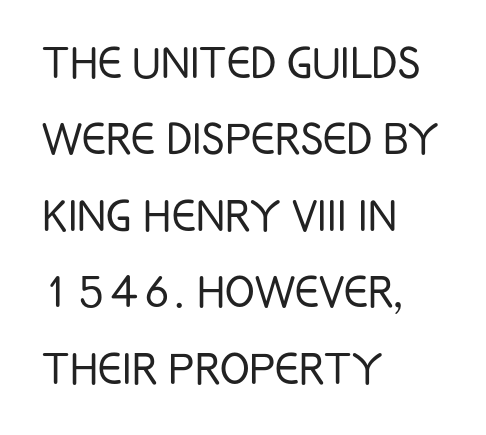
Q: Is the text bold? A: No.
Q: Is the text italic (slanted)? A: No, it is upright.
Q: Is the typeface a serif or a sans-serif typeface? A: Sans-serif.
Q: Is the text underlined? A: No.
Q: How is the paragraph aligned? A: Left-aligned.
Q: Is the spacing between letters normal or unusually wide? A: Normal.
Q: Is the spacing between lines tight, normal or loose? A: Normal.
Q: Width (condensed, normal, or wide)? A: Condensed.
Q: Stroke contrast? A: Low.
Q: x-height? A: Large.
Q: Monospaced? A: No.
